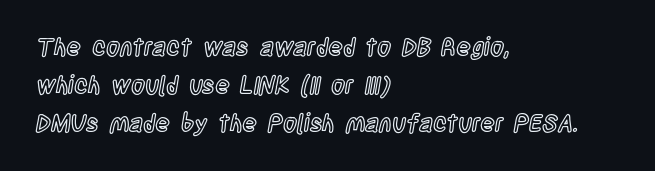
Q: Is the text italic (slanted)? A: Yes.
Q: Is the text underlined? A: No.
Q: How is the paragraph aligned? A: Left-aligned.
Q: Is the spacing between letters normal or unusually wide? A: Normal.
Q: Is the spacing between lines tight, normal or loose? A: Normal.
